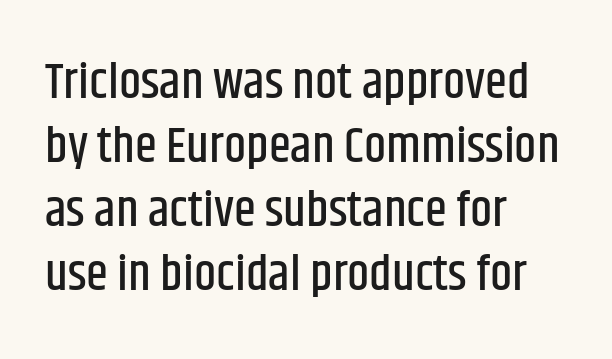
Q: Is the text italic (slanted)? A: No, it is upright.
Q: Is the typeface a serif or a sans-serif typeface? A: Sans-serif.
Q: Is the text underlined? A: No.
Q: How is the paragraph aligned? A: Left-aligned.
Q: Is the spacing between letters normal or unusually wide? A: Normal.
Q: Is the spacing between lines tight, normal or loose? A: Normal.
Q: Width (condensed, normal, or wide)? A: Condensed.
Q: Stroke contrast? A: Low.
Q: x-height? A: Large.
Q: Monospaced? A: No.
